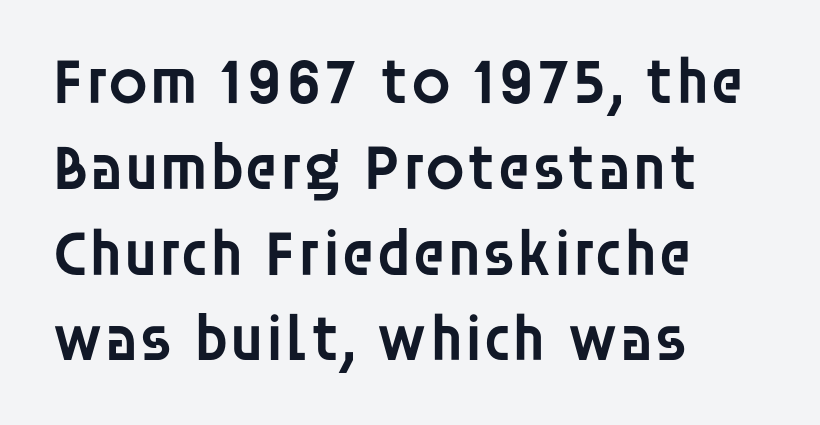
The image shows 65 px semibold sans-serif type, upright; set left-aligned, normal line spacing (1.32x), normal letter spacing, not underlined; low stroke contrast and a large x-height.
